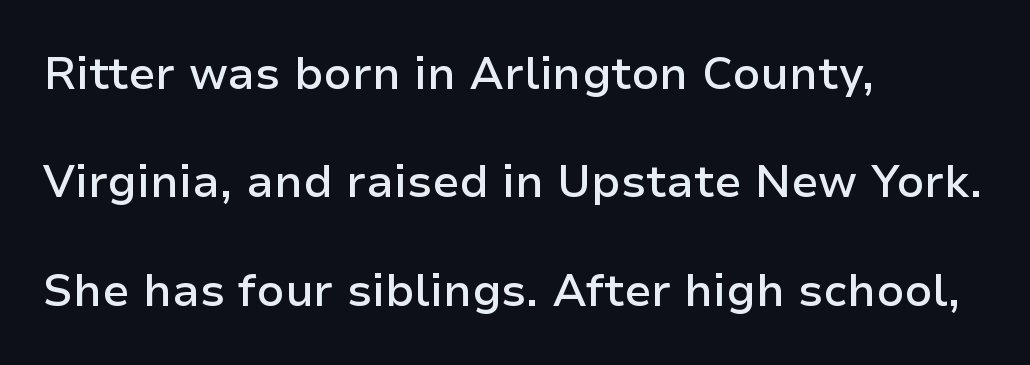
The image shows 45 px semibold sans-serif type, upright; set left-aligned, loose line spacing (2.41x), normal letter spacing, not underlined; low stroke contrast and a medium x-height.
